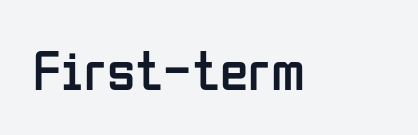
{"serif": "no", "italic": "no", "bold": "no", "weight": "regular", "width": "condensed", "stroke_contrast": "low", "x_height": "medium", "monospaced": "no", "underline": "no", "letter_spacing": "normal", "letter_spacing_em": 0.0, "glyph_px": 58}
